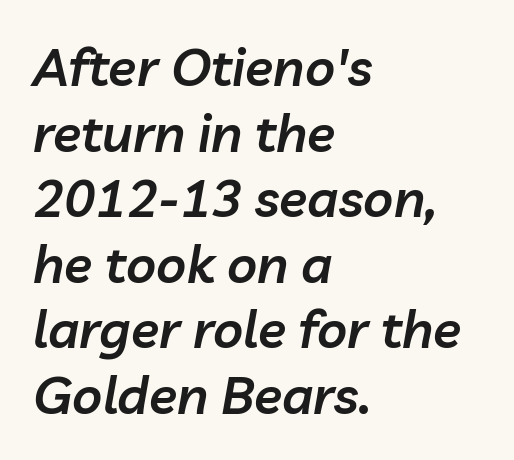
The letters advance in unequal steps, a hallmark of proportional type. The gap between lines stays unmarked. The whole block is typeset with a tilt. The face used here is rendered with its standard letterfit.
